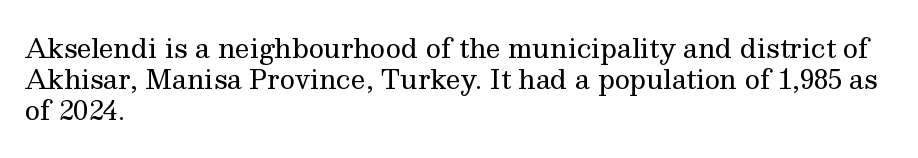
{"italic": "no", "bold": "no", "underline": "no", "align": "left", "line_spacing_ratio": 1.2, "letter_spacing": "normal", "letter_spacing_em": 0.0, "glyph_px": 26}
